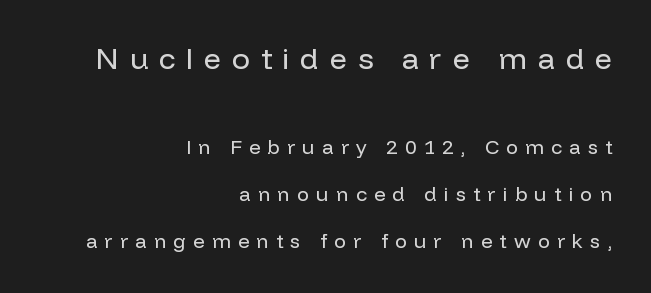
Q: Is the text bold? A: No.
Q: Is the text italic (slanted)? A: No, it is upright.
Q: Is the typeface a serif or a sans-serif typeface? A: Sans-serif.
Q: Is the text underlined? A: No.
Q: How is the paragraph aligned? A: Right-aligned.
Q: Is the spacing between letters normal or unusually wide? A: Unusually wide.
Q: Is the spacing between lines tight, normal or loose? A: Loose.
Q: Which block of text is set in a larger size, the first (top) or the second (bottom)? A: The first (top) one.
Q: Width (condensed, normal, or wide)? A: Normal.
Q: Stroke contrast? A: Low.
Q: x-height? A: Medium.
Q: Monospaced? A: No.
